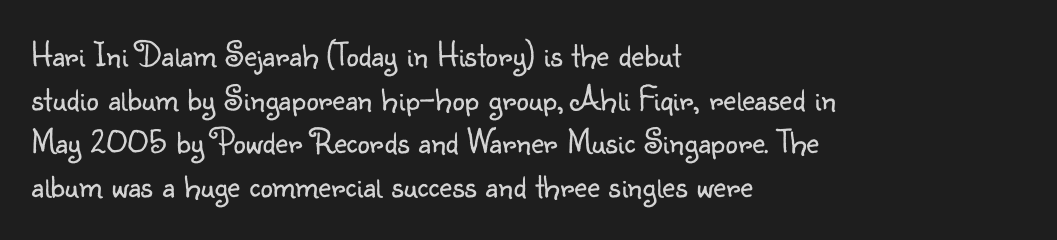
Q: Is the text bold? A: No.
Q: Is the text italic (slanted)? A: No, it is upright.
Q: Is the typeface a serif or a sans-serif typeface? A: Sans-serif.
Q: Is the text underlined? A: No.
Q: How is the paragraph aligned? A: Left-aligned.
Q: Is the spacing between letters normal or unusually wide? A: Normal.
Q: Is the spacing between lines tight, normal or loose? A: Normal.
Q: Width (condensed, normal, or wide)? A: Normal.
Q: Stroke contrast? A: Low.
Q: x-height? A: Small.
Q: Monospaced? A: No.
